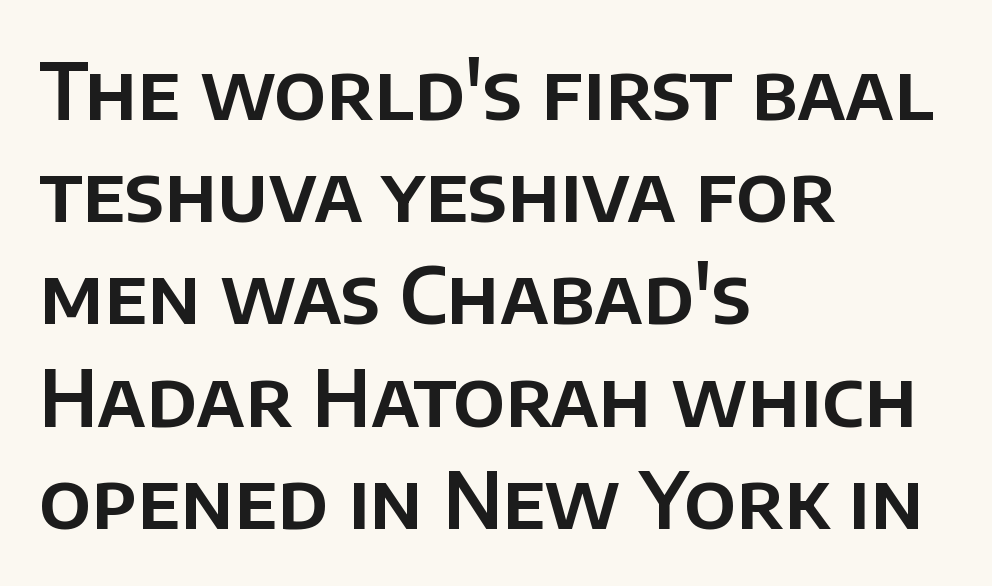
The image shows 78 px sans-serif type, upright; set left-aligned, normal line spacing (1.31x), normal letter spacing, not underlined; low stroke contrast and a large x-height.
